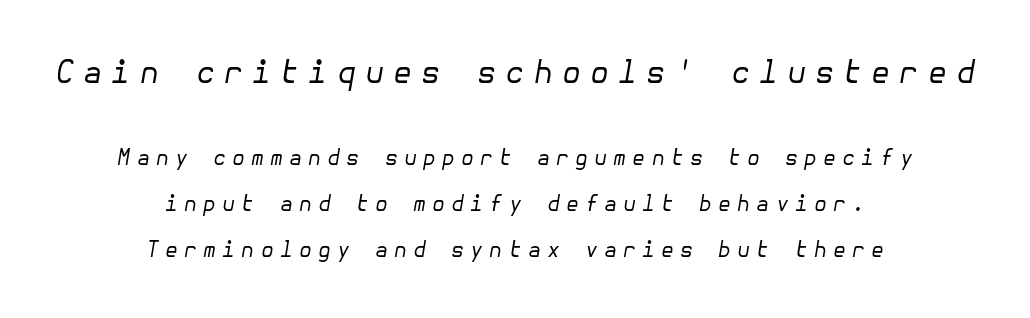
Q: Is the text bold? A: No.
Q: Is the text italic (slanted)? A: Yes, it leans right by about 10 degrees.
Q: Is the text underlined? A: No.
Q: How is the paragraph aligned? A: Centered.
Q: Is the spacing between letters normal or unusually wide? A: Unusually wide.
Q: Is the spacing between lines tight, normal or loose? A: Loose.
Q: Which block of text is set in a larger size, the first (top) or the second (bottom)? A: The first (top) one.
Q: Width (condensed, normal, or wide)? A: Normal.
Q: Stroke contrast? A: Low.
Q: x-height? A: Medium.
